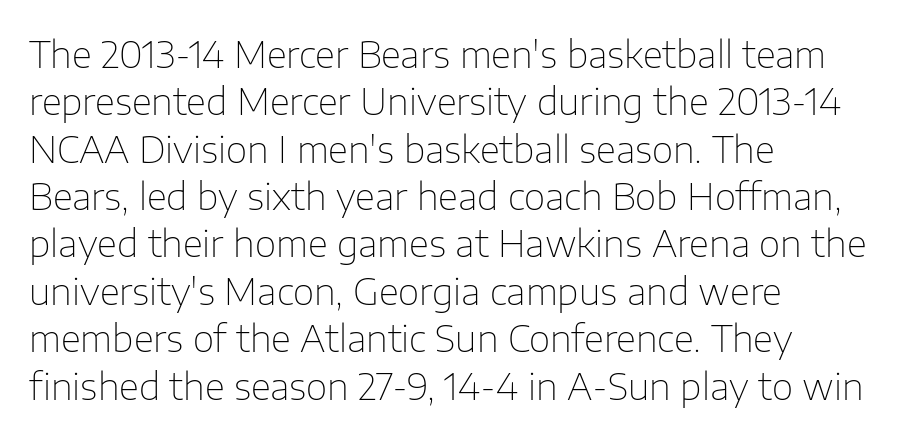
Underline: absent. Horizontally, the lines are justified to the leading edge only. Each letter keeps its own natural width here, so spacing adapts to shape. This is sans-serif lettering, the kind often seen on screens and signage. Vertically, the passage feels balanced, rows spaced as you'd expect. A typesetter would call this zero additional tracking.
